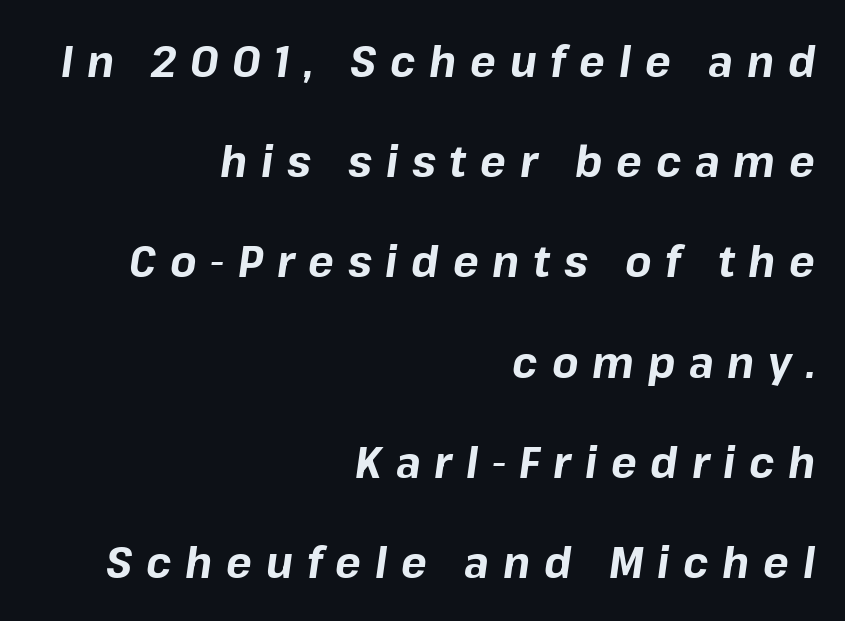
Q: Is the text bold? A: Yes.
Q: Is the text italic (slanted)? A: Yes, it leans right by about 8 degrees.
Q: Is the text underlined? A: No.
Q: How is the paragraph aligned? A: Right-aligned.
Q: Is the spacing between letters normal or unusually wide? A: Unusually wide.
Q: Is the spacing between lines tight, normal or loose? A: Loose.
Q: Width (condensed, normal, or wide)? A: Normal.
Q: Stroke contrast? A: Low.
Q: x-height? A: Medium.
Q: Monospaced? A: No.
